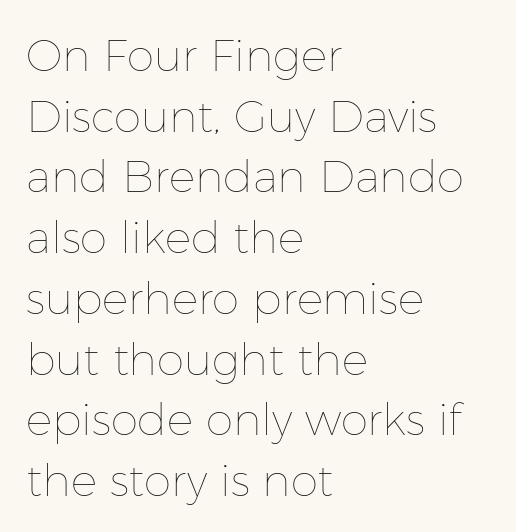
Q: Is the text bold? A: No.
Q: Is the text italic (slanted)? A: No, it is upright.
Q: Is the text underlined? A: No.
Q: How is the paragraph aligned? A: Left-aligned.
Q: Is the spacing between letters normal or unusually wide? A: Normal.
Q: Is the spacing between lines tight, normal or loose? A: Normal.
Q: Width (condensed, normal, or wide)? A: Normal.
Q: Stroke contrast? A: Low.
Q: x-height? A: Medium.
Q: Monospaced? A: No.
